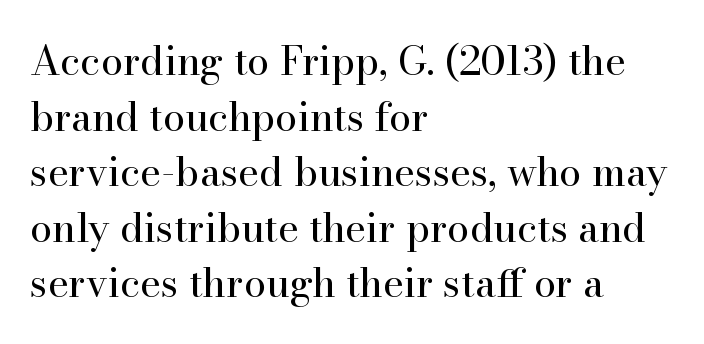
The image shows 40 px regular-weight serif type, upright; set left-aligned, normal line spacing (1.39x), normal letter spacing, not underlined; high stroke contrast and a small x-height.
